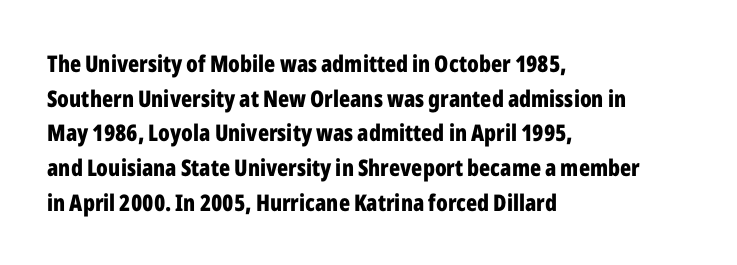
Q: Is the text bold? A: Yes.
Q: Is the text italic (slanted)? A: No, it is upright.
Q: Is the text underlined? A: No.
Q: How is the paragraph aligned? A: Left-aligned.
Q: Is the spacing between letters normal or unusually wide? A: Normal.
Q: Is the spacing between lines tight, normal or loose? A: Normal.
